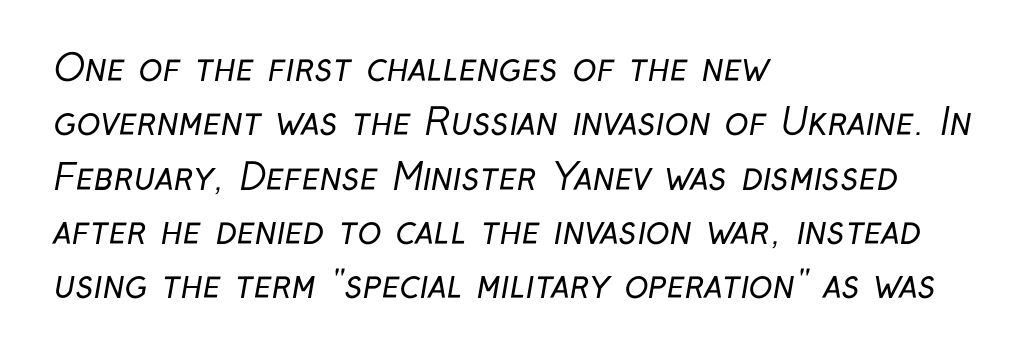
Rows of type keep a routine distance in the vertical direction. These lines are composed in type without serifs. You could not count columns in this text — the font is proportionally spaced. Has an underline been added? It has not. In terms of letterspacing, this is plain default setting. Weight: not bold — regular or lighter.
